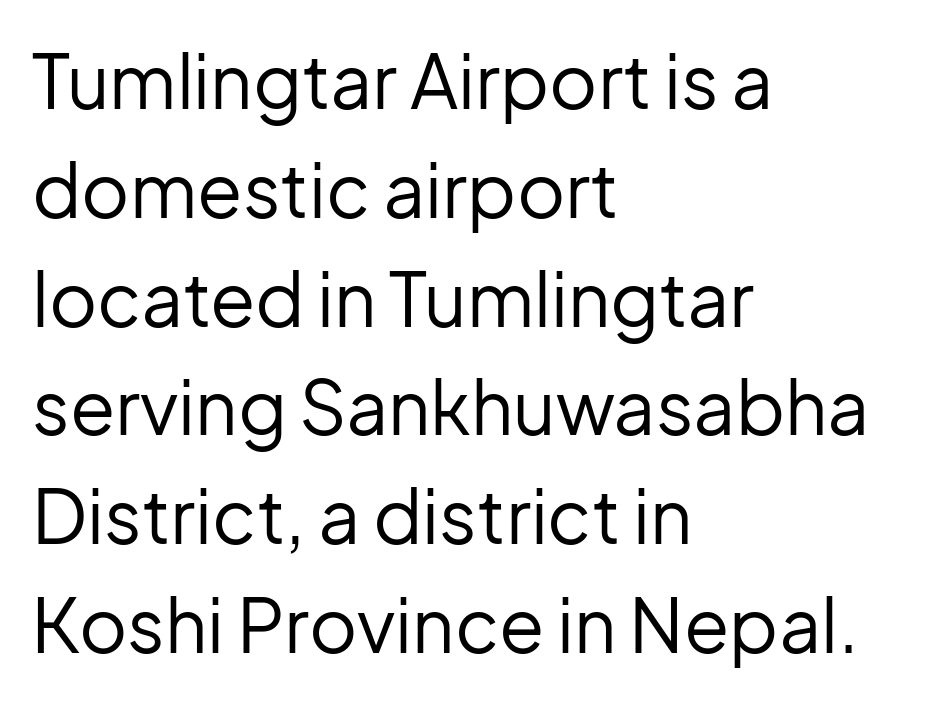
{"serif": "no", "italic": "no", "bold": "no", "weight": "regular", "width": "normal", "stroke_contrast": "low", "x_height": "medium", "monospaced": "no", "underline": "no", "align": "left", "line_spacing": "normal", "line_spacing_ratio": 1.47, "letter_spacing": "normal", "letter_spacing_em": 0.0, "glyph_px": 74}
